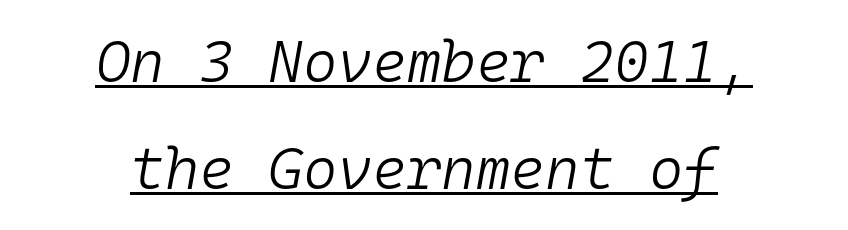
Inter-character spacing is left at the font's built-in metrics. The font is comparable to plain body text, perhaps lighter. The lines in this sample share a center point and differ in where they start and stop. Posture: slanted.
